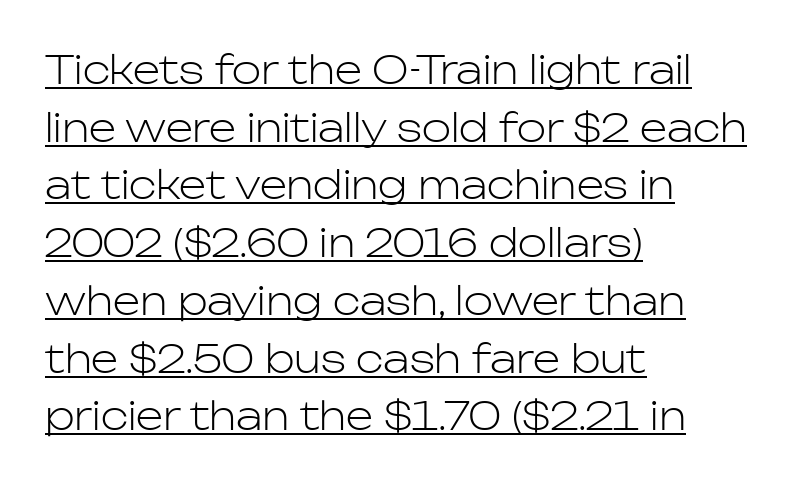
The face used here is proportionally spaced, like ordinary book or web type. The cut favours lightness, reaching ordinary text weight at its darkest. Emphasis is given by a line drawn under the lettering. What kind of face is this? One without serifs — a sans. Each word holds together tightly as a unit, with standard inter-letter gaps.
